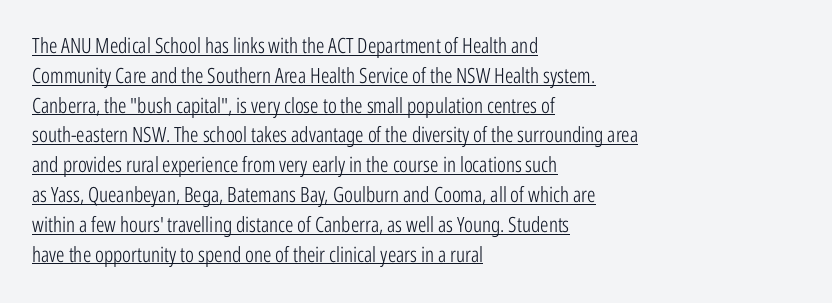
A rule runs beneath these lines of type. When letters stand straight like this, we call the style roman or upright. Tracking value appears to be zero — textbook default spacing. These lines sit exactly where default settings would place them. Nothing heavy about these letters — not bold at all. Compared with a centered layout, this one pins lines to the left instead.
